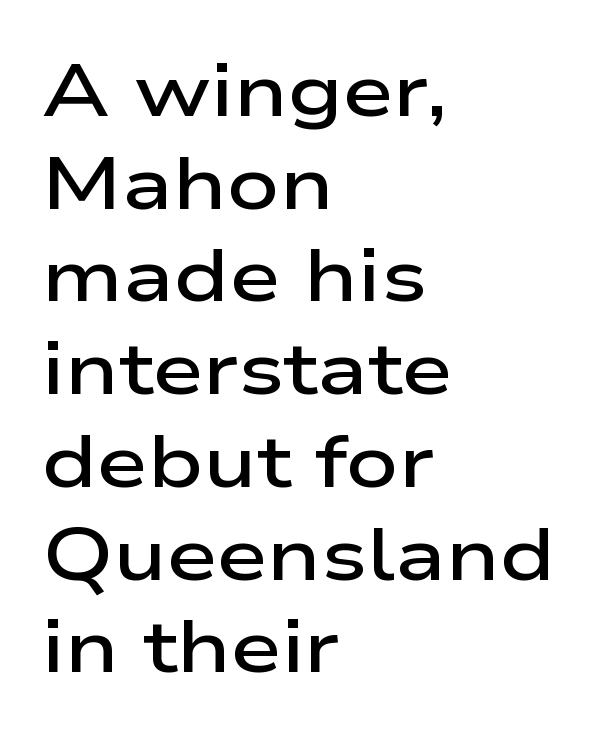
{"serif": "no", "italic": "no", "bold": "semi", "weight": "semibold", "width": "wide", "stroke_contrast": "low", "x_height": "medium", "monospaced": "no", "underline": "no", "align": "left", "line_spacing": "normal", "line_spacing_ratio": 1.27, "letter_spacing": "normal", "letter_spacing_em": 0.0, "glyph_px": 73}
